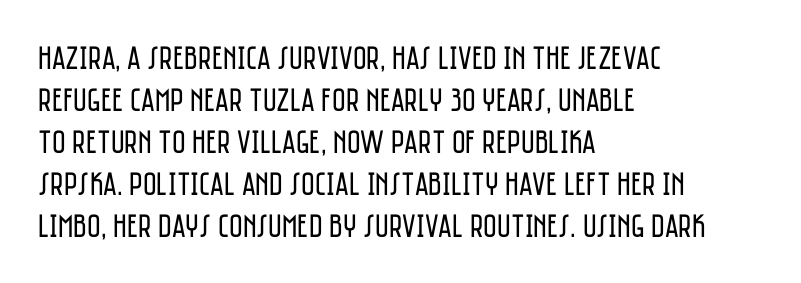
Q: Is the text bold? A: No.
Q: Is the text italic (slanted)? A: No, it is upright.
Q: Is the typeface a serif or a sans-serif typeface? A: Sans-serif.
Q: Is the text underlined? A: No.
Q: How is the paragraph aligned? A: Left-aligned.
Q: Is the spacing between letters normal or unusually wide? A: Normal.
Q: Is the spacing between lines tight, normal or loose? A: Normal.
Q: Width (condensed, normal, or wide)? A: Condensed.
Q: Stroke contrast? A: Low.
Q: x-height? A: Large.
Q: Monospaced? A: No.
